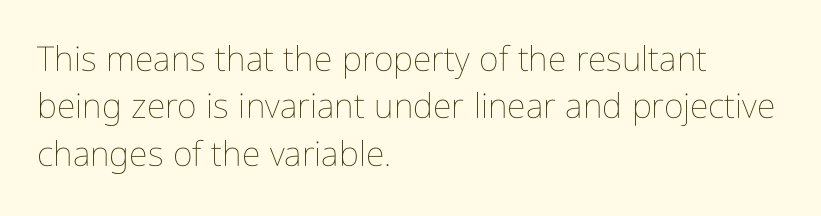
This sample uses plain, unmodified letter spacing. The rendering anchors every line to the left-hand side. The passage shown is not bold in any degree. Note the varied advance widths — an 'i' is clearly narrower than an 'm'.
